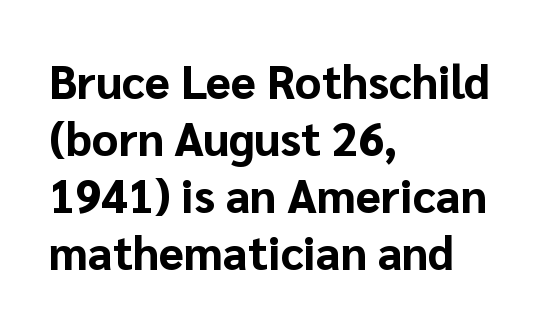
Designer's note — italics off, roman on. Check where the strokes stop: nothing finishes them off — pure sans. Heavy, bold letterforms. This sample is left-justified, so line endings fall wherever the words run out. Each letter keeps its own natural width here, so spacing adapts to shape.
